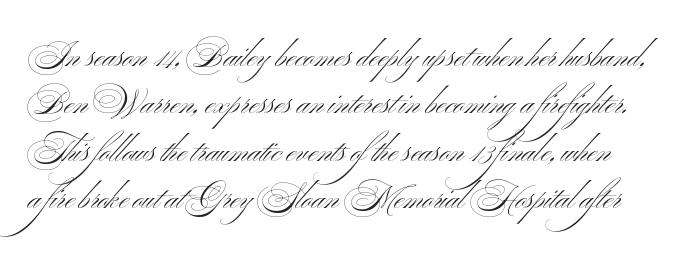
This sample has the flowing, uneven cadence of proportional lettering. A bare baseline throughout the passage. Leading: standard. No heavy texture on the line: the type isn't bold. Regarding serifs, this sample does without them.
